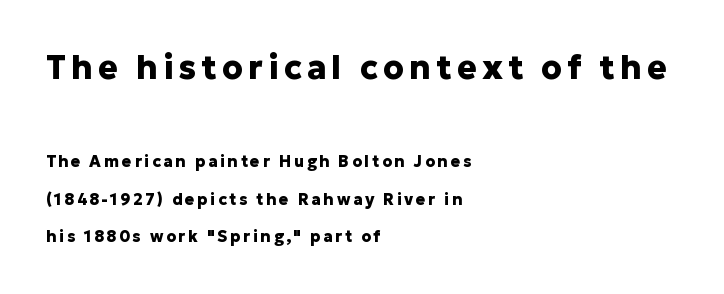
Q: Is the text bold? A: Yes.
Q: Is the text italic (slanted)? A: No, it is upright.
Q: Is the typeface a serif or a sans-serif typeface? A: Sans-serif.
Q: Is the text underlined? A: No.
Q: How is the paragraph aligned? A: Left-aligned.
Q: Is the spacing between lines tight, normal or loose? A: Loose.
Q: Which block of text is set in a larger size, the first (top) or the second (bottom)? A: The first (top) one.
Q: Width (condensed, normal, or wide)? A: Normal.
Q: Stroke contrast? A: Low.
Q: x-height? A: Medium.
Q: Monospaced? A: No.
